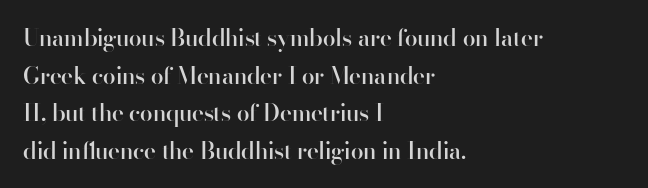
{"italic": "no", "bold": "semi", "underline": "no", "align": "left", "line_spacing": "normal", "line_spacing_ratio": 1.64, "letter_spacing": "normal", "letter_spacing_em": 0.0, "glyph_px": 23}
